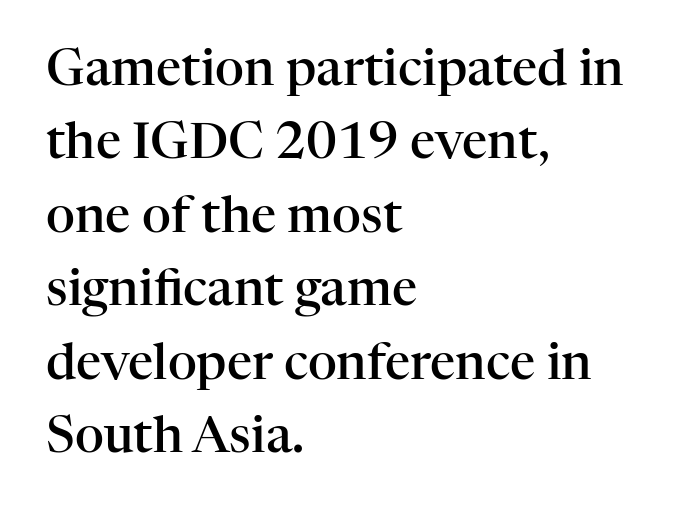
The image shows 50 px semibold serif type, upright; set left-aligned, normal line spacing (1.47x), normal letter spacing, not underlined; high stroke contrast and a medium x-height.
